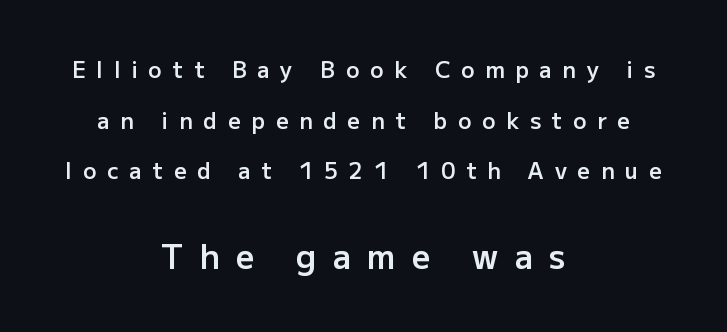
This rendering uses center alignment, leaving both contours irregular but symmetric. Typographically, this falls in the sans-serif category. The vertical gap from one line to the next is large. This sample has the flowing, uneven cadence of proportional lettering. Caption: expanded tracking, letters set apart.
